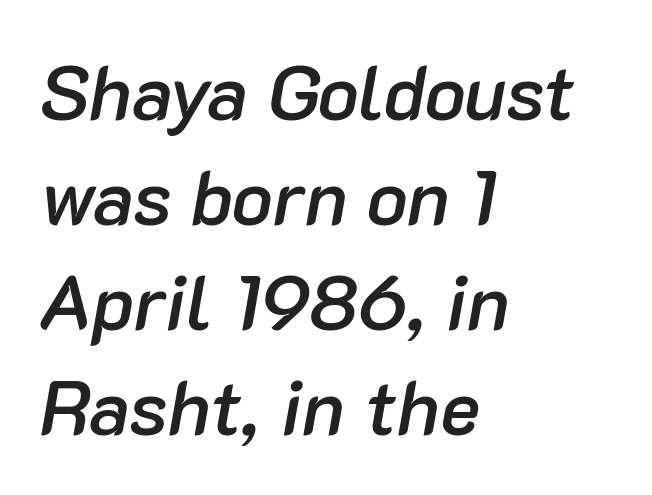
Q: Is the text bold? A: Semi-bold.
Q: Is the text italic (slanted)? A: Yes, it leans right by about 10 degrees.
Q: Is the text underlined? A: No.
Q: How is the paragraph aligned? A: Left-aligned.
Q: Is the spacing between letters normal or unusually wide? A: Normal.
Q: Is the spacing between lines tight, normal or loose? A: Normal.
Q: Width (condensed, normal, or wide)? A: Normal.
Q: Stroke contrast? A: Low.
Q: x-height? A: Medium.
Q: Monospaced? A: No.
